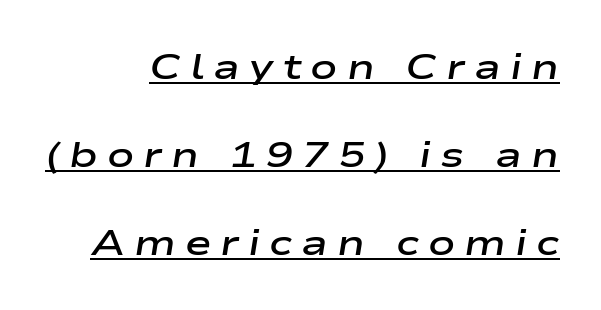
Rendered with sloped, italic letterforms. Successive baselines arrive slowly, with a big drop between each. Typeset ragged left — the right edge is the straight one. The typesetter has applied underlining to the passage shown. Do the characters align in a grid? No, the font is proportional. How heavy is the stroke? Medium-heavy — a semibold, shy of bold.
